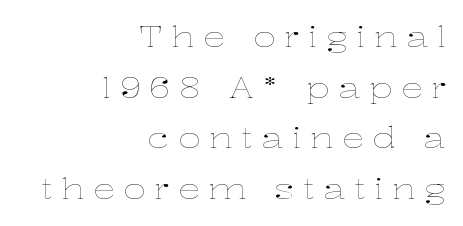
{"italic": "no", "bold": "no", "weight": "thin", "width": "wide", "stroke_contrast": "low", "x_height": "medium", "monospaced": "no", "underline": "no", "align": "right", "line_spacing_ratio": 1.81, "letter_spacing": "wide", "letter_spacing_em": 0.3, "glyph_px": 28}
